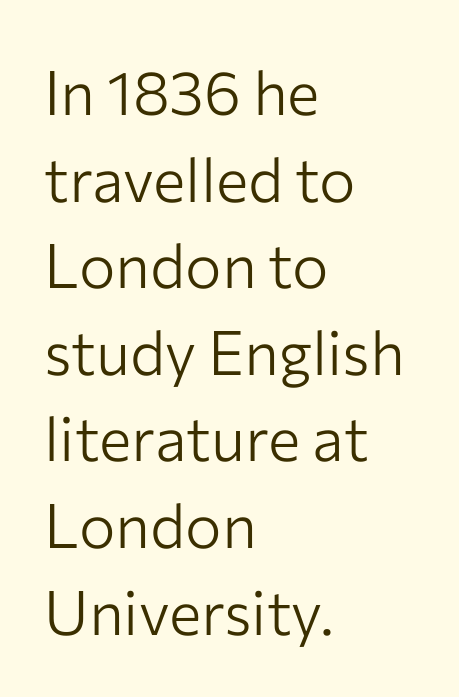
Note the varied advance widths — an 'i' is clearly narrower than an 'm'. The font sits on the lighter half of the weight spectrum, regular included. Characters follow at the spacing the type designer built in. Check under the words: just untouched page.
